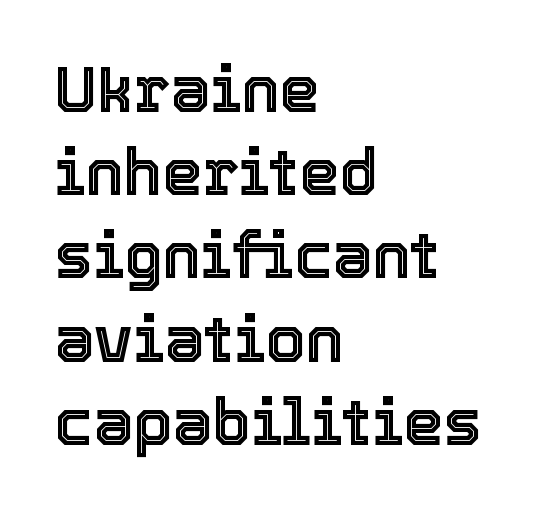
Q: Is the text italic (slanted)? A: No, it is upright.
Q: Is the text underlined? A: No.
Q: How is the paragraph aligned? A: Left-aligned.
Q: Is the spacing between letters normal or unusually wide? A: Normal.
Q: Is the spacing between lines tight, normal or loose? A: Normal.
Q: Width (condensed, normal, or wide)? A: Normal.
Q: x-height? A: Medium.
Q: Monospaced? A: No.
